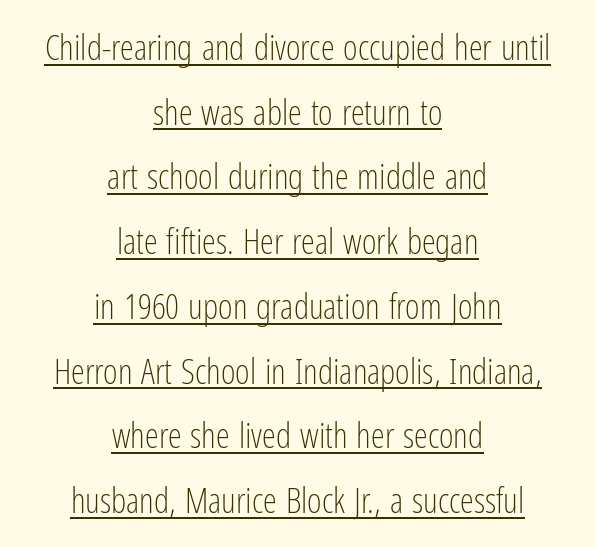
Line starts and ends both wander, symmetrically. Each letter keeps its own natural width here, so spacing adapts to shape. The characters display no serif detailing; their extremities are plain. Does extra space separate the letters? No, they use regular spacing. Each stroke keeps to a modest, everyday thickness or less. A baseline rule has been typeset under these characters.
